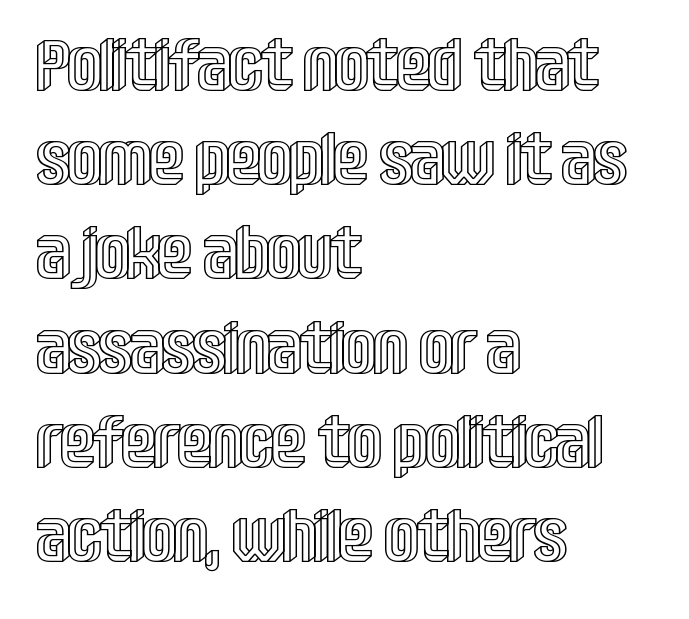
{"italic": "no", "width": "condensed", "x_height": "large", "monospaced": "no", "underline": "no", "align": "left", "line_spacing": "normal", "line_spacing_ratio": 1.29, "letter_spacing": "normal", "letter_spacing_em": 0.0, "glyph_px": 73}
